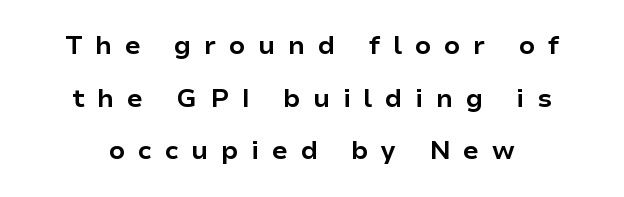
{"italic": "no", "bold": "yes", "underline": "no", "align": "center", "line_spacing": "loose", "line_spacing_ratio": 2.02, "letter_spacing": "wide", "letter_spacing_em": 0.48, "glyph_px": 26}
